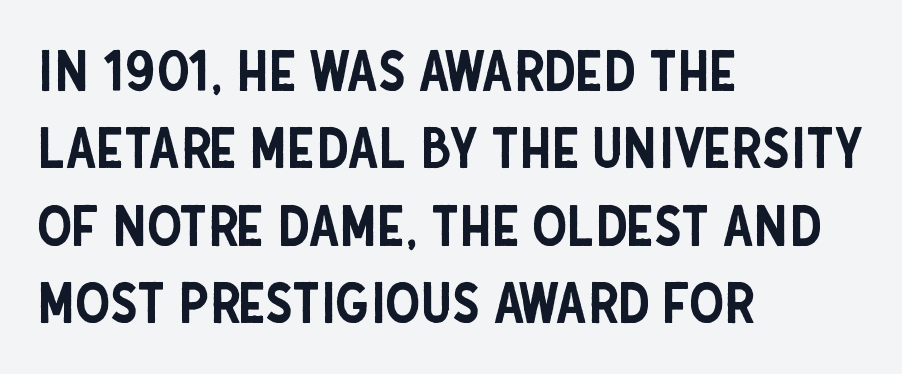
Varying glyph widths throughout — classic text-font behaviour. Descenders are the only things crossing below the line. Is this a sans? Yes — the strokes have no serifs. The letters sit at their default tracking, neither squeezed nor spread. In CSS terms this would be text-align: left.
